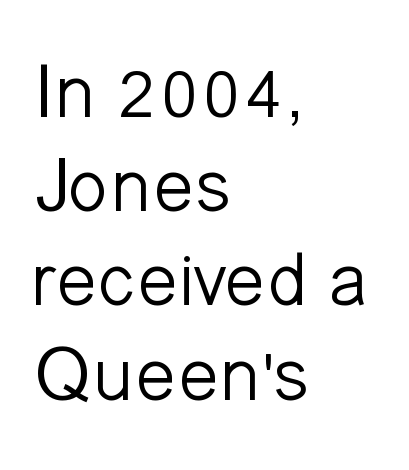
Q: Is the text bold? A: No.
Q: Is the text italic (slanted)? A: No, it is upright.
Q: Is the typeface a serif or a sans-serif typeface? A: Sans-serif.
Q: Is the text underlined? A: No.
Q: How is the paragraph aligned? A: Left-aligned.
Q: Is the spacing between letters normal or unusually wide? A: Normal.
Q: Width (condensed, normal, or wide)? A: Normal.
Q: Stroke contrast? A: Low.
Q: x-height? A: Medium.
Q: Monospaced? A: No.
